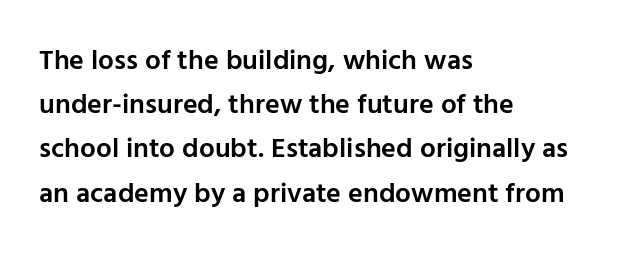
The image shows 28 px semibold sans-serif type, upright; set left-aligned, normal line spacing (1.58x), normal letter spacing, not underlined; low stroke contrast and a medium x-height.
